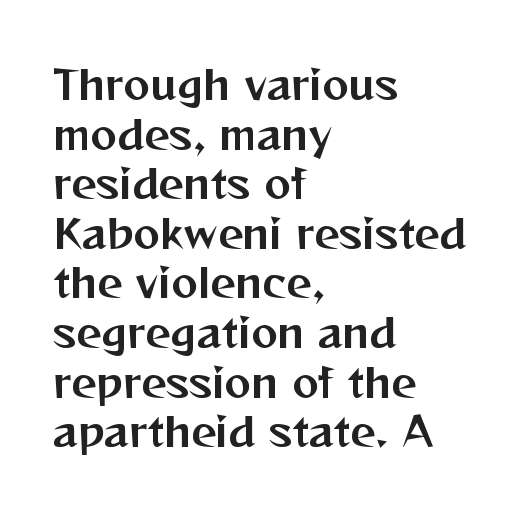
{"serif": "no", "italic": "no", "width": "normal", "stroke_contrast": "medium", "x_height": "medium", "monospaced": "no", "underline": "no", "align": "left", "line_spacing_ratio": 1.24, "letter_spacing": "normal", "letter_spacing_em": 0.0, "glyph_px": 40}
